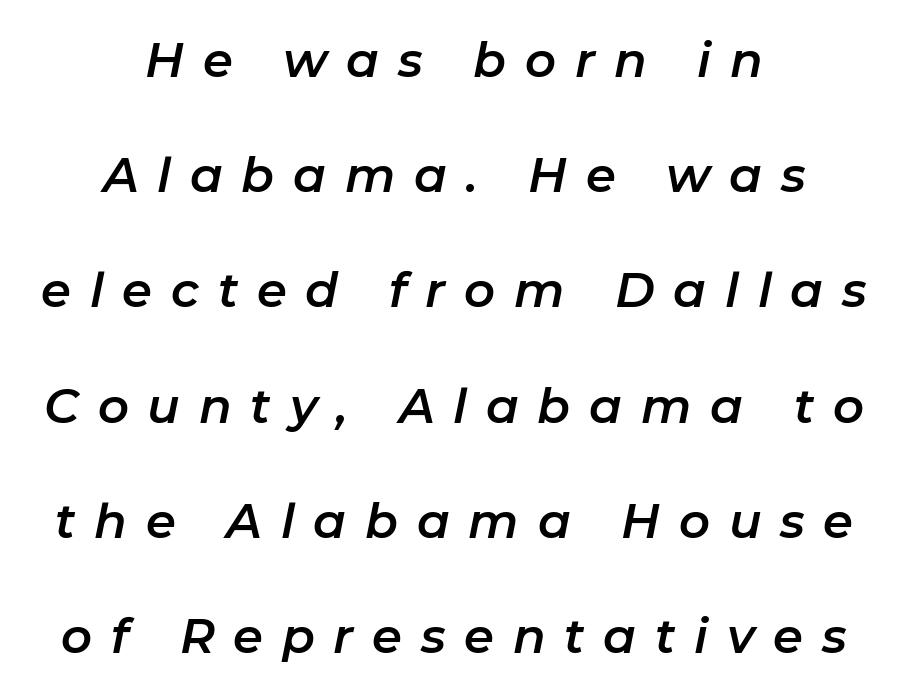
Q: Is the text italic (slanted)? A: Yes, it leans right by about 11 degrees.
Q: Is the text underlined? A: No.
Q: How is the paragraph aligned? A: Centered.
Q: Is the spacing between letters normal or unusually wide? A: Unusually wide.
Q: Is the spacing between lines tight, normal or loose? A: Loose.
Q: Width (condensed, normal, or wide)? A: Normal.
Q: Stroke contrast? A: Low.
Q: x-height? A: Medium.
Q: Monospaced? A: No.
